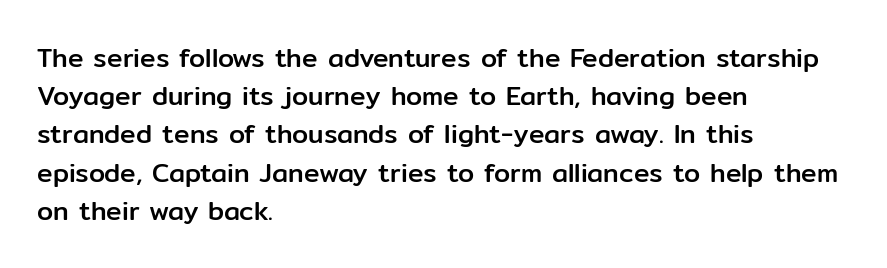
Q: Is the text italic (slanted)? A: No, it is upright.
Q: Is the text underlined? A: No.
Q: How is the paragraph aligned? A: Left-aligned.
Q: Is the spacing between letters normal or unusually wide? A: Normal.
Q: Is the spacing between lines tight, normal or loose? A: Normal.
